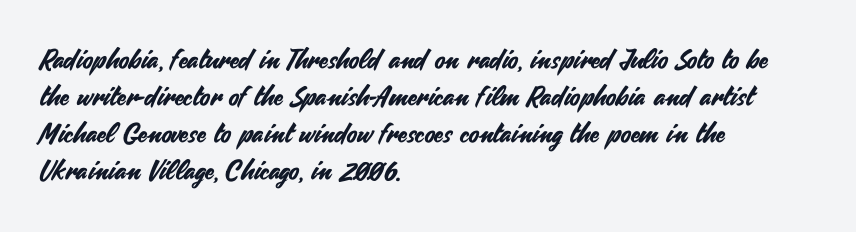
A typesetter would call this zero additional tracking. Notice how descenders clear the ascenders below comfortably — that's standard leading. Letters rest on an invisible, unmarked baseline.
